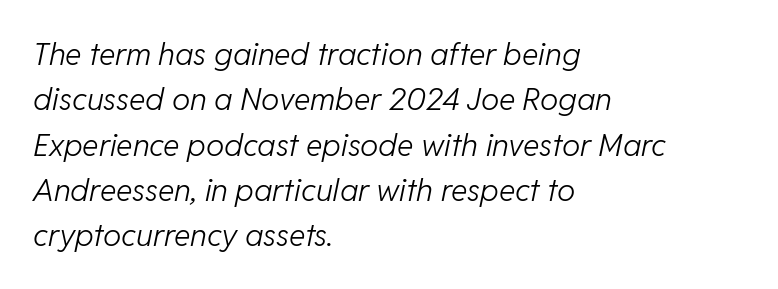
Q: Is the text bold? A: No.
Q: Is the text italic (slanted)? A: Yes, it leans right by about 11 degrees.
Q: Is the text underlined? A: No.
Q: How is the paragraph aligned? A: Left-aligned.
Q: Is the spacing between letters normal or unusually wide? A: Normal.
Q: Is the spacing between lines tight, normal or loose? A: Normal.
Q: Width (condensed, normal, or wide)? A: Normal.
Q: Stroke contrast? A: Low.
Q: x-height? A: Medium.
Q: Monospaced? A: No.
